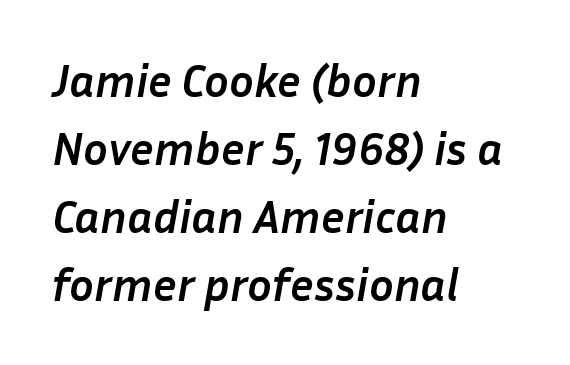
{"italic": "yes", "lean": "right", "slant_degrees": 10, "bold": "yes", "weight": "semibold", "width": "normal", "stroke_contrast": "low", "x_height": "medium", "monospaced": "no", "underline": "no", "align": "left", "line_spacing": "normal", "line_spacing_ratio": 1.48, "letter_spacing": "normal", "letter_spacing_em": 0.0, "glyph_px": 46}
